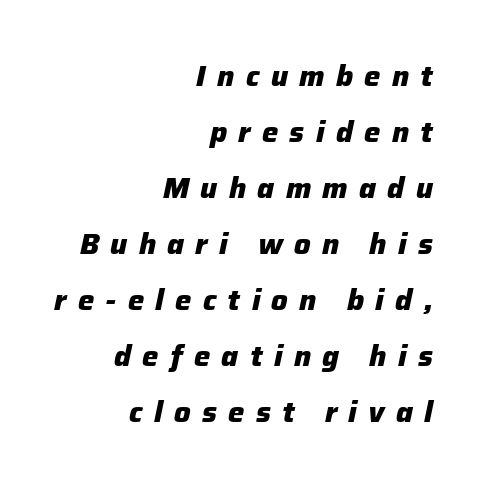
The image shows 29 px heavy type, italic (leaning right); set right-aligned, loose line spacing (1.93x), unusually wide letter spacing (+0.39 em), not underlined; low stroke contrast and a medium x-height.
